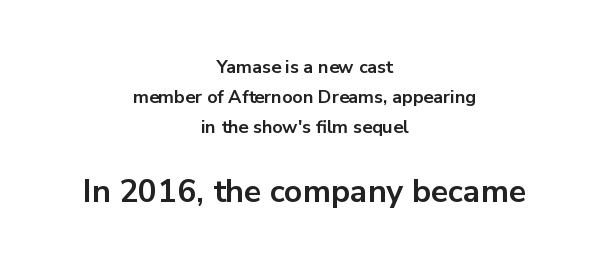
The image shows 32 px bold sans-serif type, upright; set centered, normal line spacing (1.66x), normal letter spacing, not underlined; the second (bottom) block is 1.78x larger; low stroke contrast and a medium x-height.
